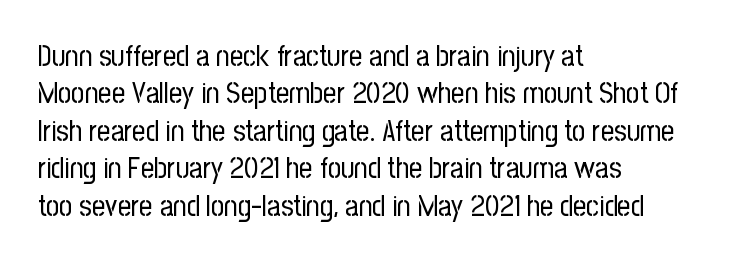
The image shows 29 px regular-weight, condensed sans-serif type, upright; set left-aligned, normal line spacing (1.29x), normal letter spacing, not underlined; low stroke contrast and a medium x-height.
